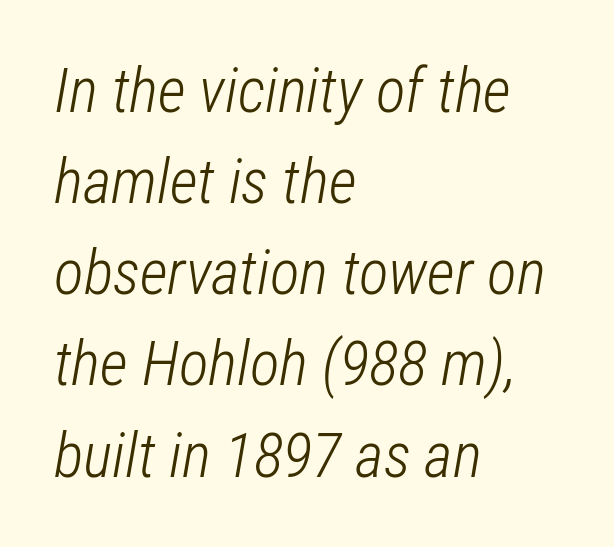
Q: Is the text bold? A: No.
Q: Is the text italic (slanted)? A: Yes, it leans right by about 12 degrees.
Q: Is the text underlined? A: No.
Q: How is the paragraph aligned? A: Left-aligned.
Q: Is the spacing between letters normal or unusually wide? A: Normal.
Q: Is the spacing between lines tight, normal or loose? A: Normal.
Q: Width (condensed, normal, or wide)? A: Condensed.
Q: Stroke contrast? A: Low.
Q: x-height? A: Medium.
Q: Monospaced? A: No.
